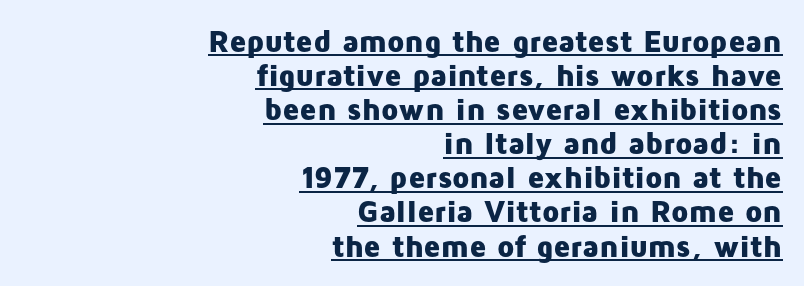
The image shows 31 px heavy sans-serif type, upright; set right-aligned, tight line spacing (1.1x), normal letter spacing, underlined; low stroke contrast and a medium x-height.
